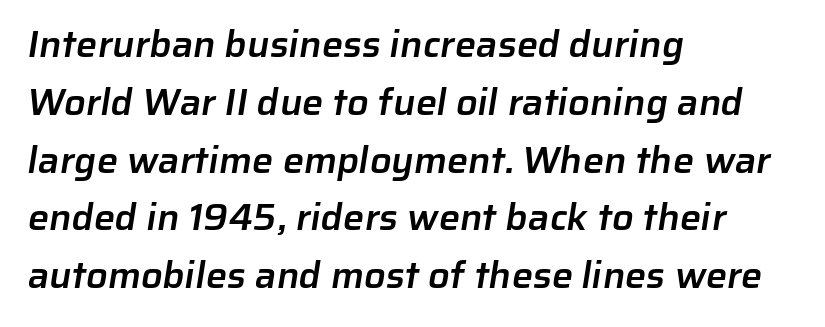
{"serif": "no", "bold": "semi", "weight": "semibold", "width": "normal", "stroke_contrast": "low", "x_height": "medium", "monospaced": "no", "underline": "no", "align": "left", "line_spacing": "normal", "line_spacing_ratio": 1.52, "letter_spacing": "normal", "letter_spacing_em": 0.0, "glyph_px": 38}
